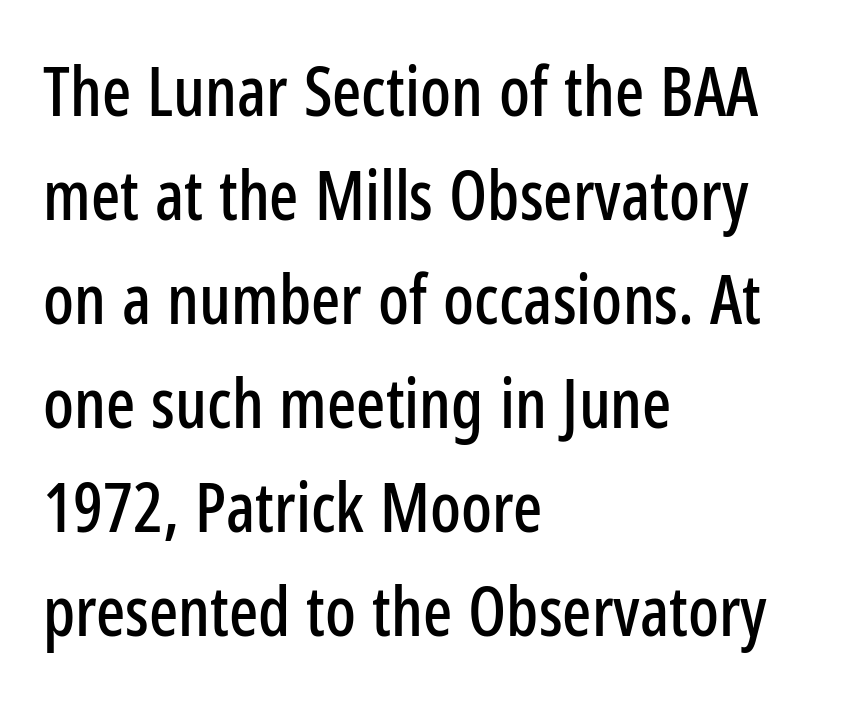
The image shows 68 px condensed sans-serif type, upright; set left-aligned, normal line spacing (1.53x), normal letter spacing, not underlined; low stroke contrast and a medium x-height.
